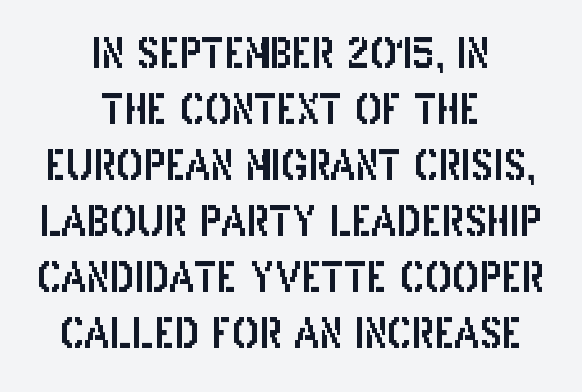
Q: Is the text italic (slanted)? A: No, it is upright.
Q: Is the typeface a serif or a sans-serif typeface? A: Sans-serif.
Q: Is the text underlined? A: No.
Q: How is the paragraph aligned? A: Centered.
Q: Is the spacing between letters normal or unusually wide? A: Normal.
Q: Is the spacing between lines tight, normal or loose? A: Normal.
Q: Width (condensed, normal, or wide)? A: Condensed.
Q: Stroke contrast? A: Low.
Q: x-height? A: Large.
Q: Monospaced? A: No.
